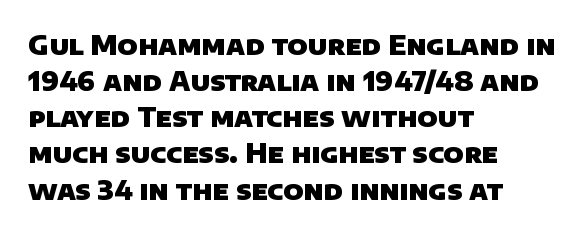
Q: Is the text bold? A: Yes.
Q: Is the text underlined? A: No.
Q: How is the paragraph aligned? A: Left-aligned.
Q: Is the spacing between letters normal or unusually wide? A: Normal.
Q: Is the spacing between lines tight, normal or loose? A: Normal.
